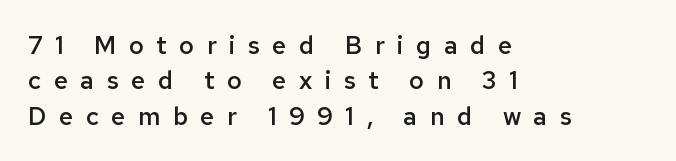
Q: Is the text bold? A: Semi-bold.
Q: Is the text italic (slanted)? A: No, it is upright.
Q: Is the text underlined? A: No.
Q: How is the paragraph aligned? A: Left-aligned.
Q: Is the spacing between letters normal or unusually wide? A: Unusually wide.
Q: Is the spacing between lines tight, normal or loose? A: Normal.
